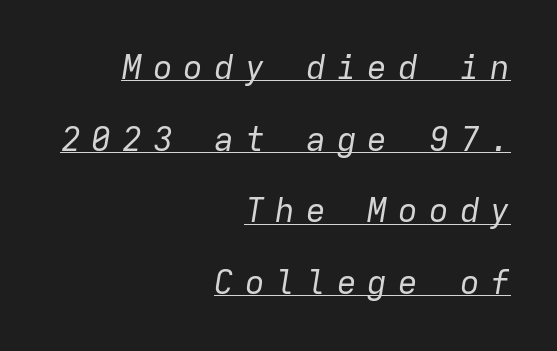
A baseline rule has been typeset under these characters. Visually the block forms a straight wall on the right and a jagged coastline on the left. Think standard paragraph weight, or any step lighter than that. The passage shown leans; its letterforms are oblique. These lines are rendered in a fixed-pitch font. Notice the wide empty band between every row — that's loose leading.
